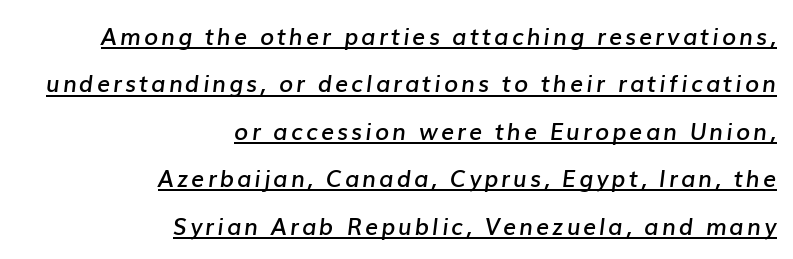
The image shows 23 px text type, italic (leaning right); set right-aligned, loose line spacing (2.06x), underlined.
